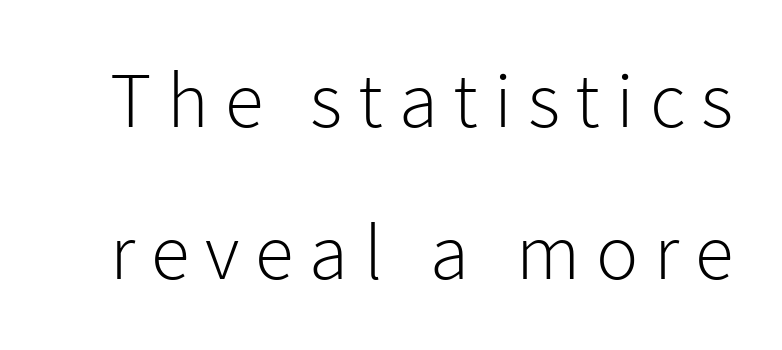
{"serif": "no", "italic": "no", "bold": "no", "weight": "light", "width": "normal", "stroke_contrast": "low", "x_height": "medium", "monospaced": "no", "underline": "no", "line_spacing": "loose", "line_spacing_ratio": 1.92, "letter_spacing": "wide", "letter_spacing_em": 0.2, "glyph_px": 79}
